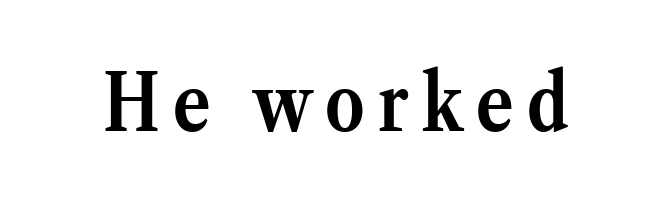
Q: Is the text bold? A: Yes.
Q: Is the text italic (slanted)? A: No, it is upright.
Q: Is the typeface a serif or a sans-serif typeface? A: Serif.
Q: Is the text underlined? A: No.
Q: Width (condensed, normal, or wide)? A: Normal.
Q: Stroke contrast? A: Medium.
Q: x-height? A: Medium.
Q: Monospaced? A: No.
